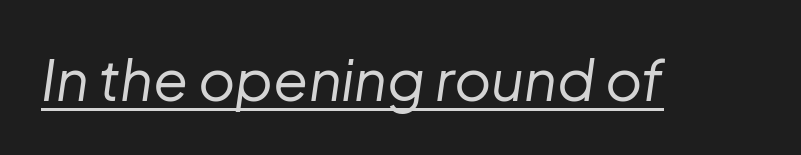
The image shows 57 px regular-weight type, italic (leaning right); set normal letter spacing, underlined; low stroke contrast and a medium x-height.
